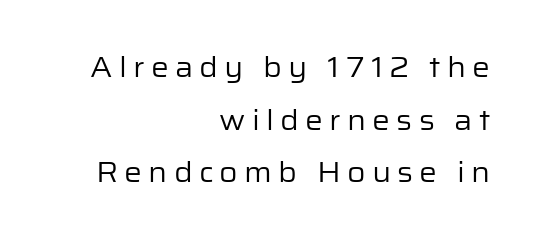
Q: Is the text bold? A: No.
Q: Is the text italic (slanted)? A: No, it is upright.
Q: Is the typeface a serif or a sans-serif typeface? A: Sans-serif.
Q: Is the text underlined? A: No.
Q: How is the paragraph aligned? A: Right-aligned.
Q: Is the spacing between letters normal or unusually wide? A: Unusually wide.
Q: Width (condensed, normal, or wide)? A: Normal.
Q: Stroke contrast? A: Low.
Q: x-height? A: Medium.
Q: Monospaced? A: No.
